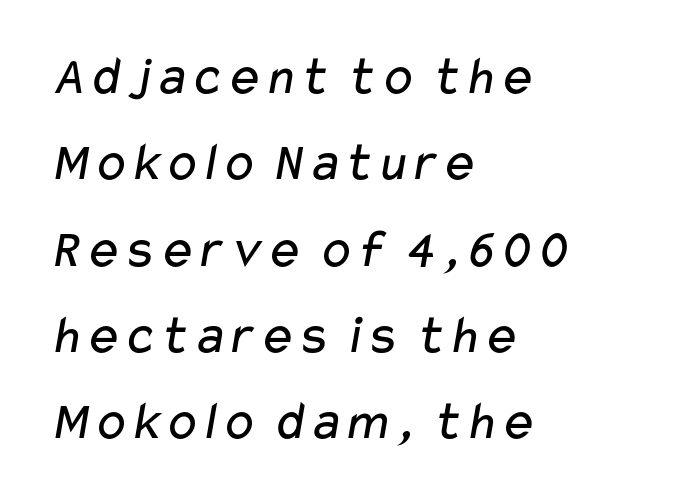
A typesetter would label this face a sans. Look at the tracking — it's just the regular setting, nothing added. Is this a fixed-width face? No — the glyphs have proportional, varying widths. The weight would be labelled regular, book, light, or lighter still. Horizontal alignment here is leftward, the default for most running prose. Lines of text with bare space underneath.
